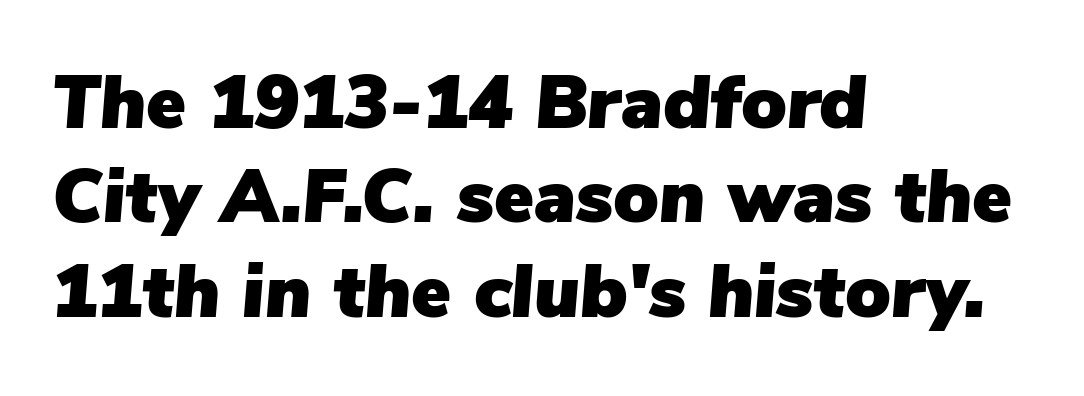
Standard letterfit; no display-style spreading of the glyphs. A classic flush-left, rag-right setting is used for this passage. The axis of the letterforms is tilted away from vertical. A bare baseline throughout the passage.
